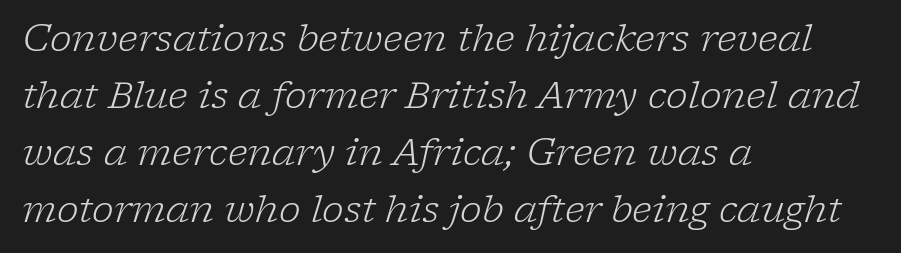
Q: Is the text bold? A: No.
Q: Is the text italic (slanted)? A: Yes, it leans right by about 17 degrees.
Q: Is the typeface a serif or a sans-serif typeface? A: Serif.
Q: Is the text underlined? A: No.
Q: How is the paragraph aligned? A: Left-aligned.
Q: Is the spacing between letters normal or unusually wide? A: Normal.
Q: Is the spacing between lines tight, normal or loose? A: Normal.
Q: Width (condensed, normal, or wide)? A: Normal.
Q: Stroke contrast? A: Low.
Q: x-height? A: Medium.
Q: Monospaced? A: No.
